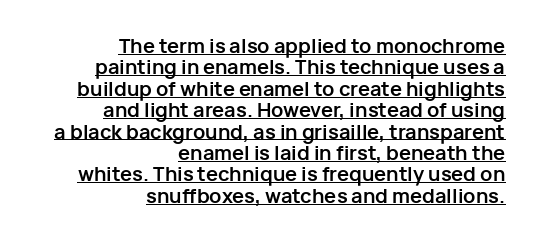
{"italic": "no", "bold": "yes", "underline": "yes", "align": "right", "line_spacing": "tight", "line_spacing_ratio": 1.07, "letter_spacing": "normal", "letter_spacing_em": 0.0, "glyph_px": 20}
